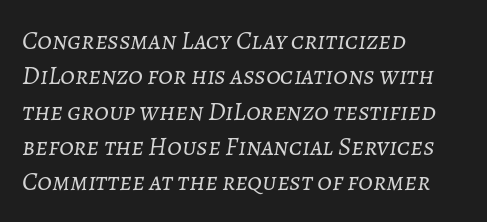
A typesetter would mark this as italic. This sample is left-justified, so line endings fall wherever the words run out. Rows of type keep a routine distance in the vertical direction. In terms of letterspacing, this is plain default setting. Bare-footed words on every line. Summary of weight: not heavy and not bold.
